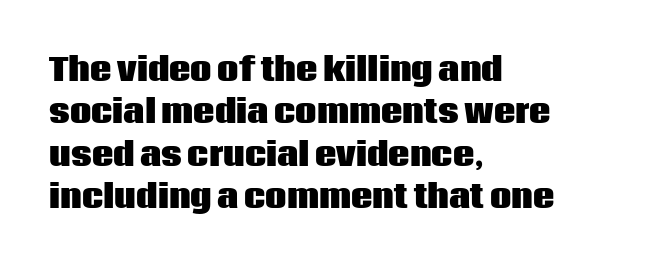
Q: Is the text bold? A: Yes.
Q: Is the text italic (slanted)? A: No, it is upright.
Q: Is the typeface a serif or a sans-serif typeface? A: Sans-serif.
Q: Is the text underlined? A: No.
Q: How is the paragraph aligned? A: Left-aligned.
Q: Is the spacing between letters normal or unusually wide? A: Normal.
Q: Is the spacing between lines tight, normal or loose? A: Normal.
Q: Width (condensed, normal, or wide)? A: Normal.
Q: Stroke contrast? A: Low.
Q: x-height? A: Large.
Q: Monospaced? A: No.
